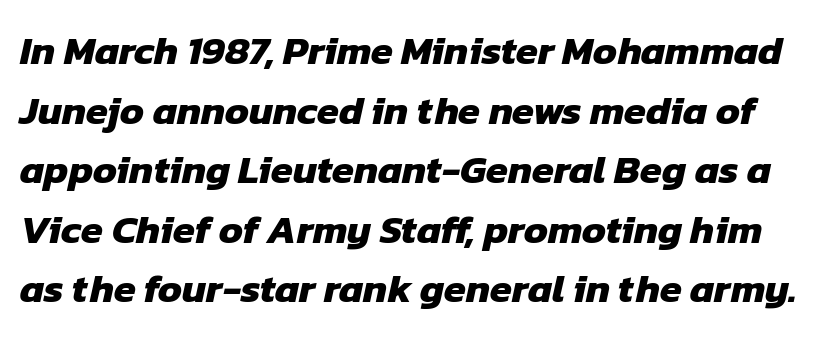
The image shows 40 px heavy sans-serif type; set normal line spacing (1.49x), normal letter spacing, not underlined; low stroke contrast and a medium x-height.
